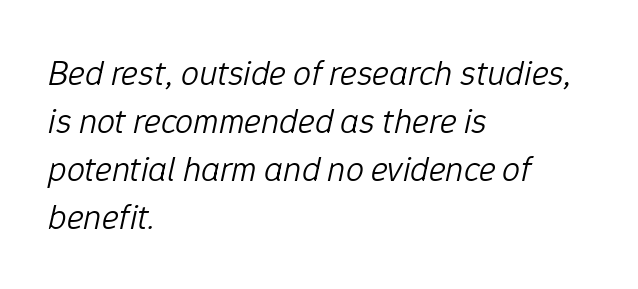
The image shows 36 px light type, italic (leaning right); set left-aligned, normal line spacing (1.33x), normal letter spacing, not underlined; low stroke contrast and a medium x-height.
